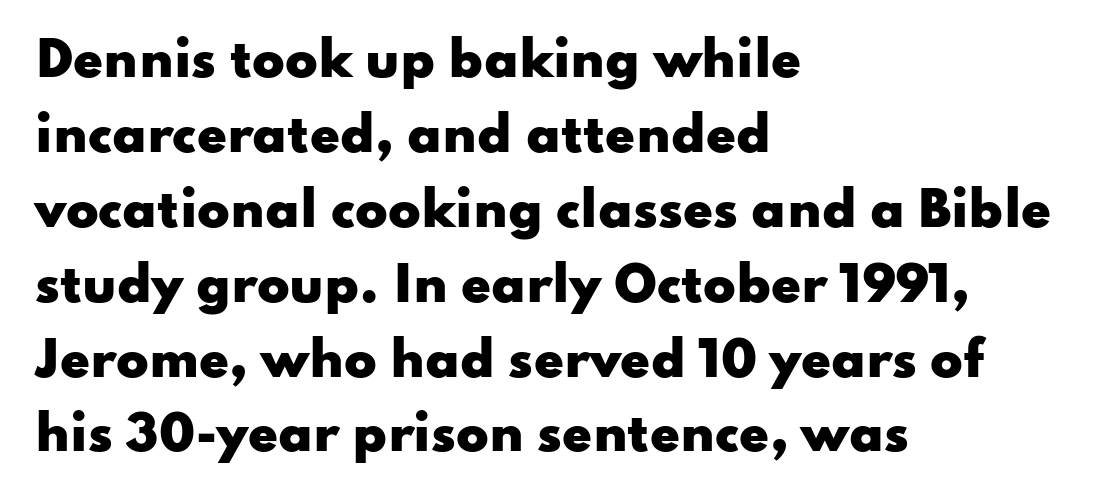
Q: Is the text bold? A: Yes.
Q: Is the text italic (slanted)? A: No, it is upright.
Q: Is the typeface a serif or a sans-serif typeface? A: Sans-serif.
Q: Is the text underlined? A: No.
Q: How is the paragraph aligned? A: Left-aligned.
Q: Is the spacing between letters normal or unusually wide? A: Normal.
Q: Is the spacing between lines tight, normal or loose? A: Normal.
Q: Width (condensed, normal, or wide)? A: Wide.
Q: Stroke contrast? A: Low.
Q: x-height? A: Small.
Q: Monospaced? A: No.
